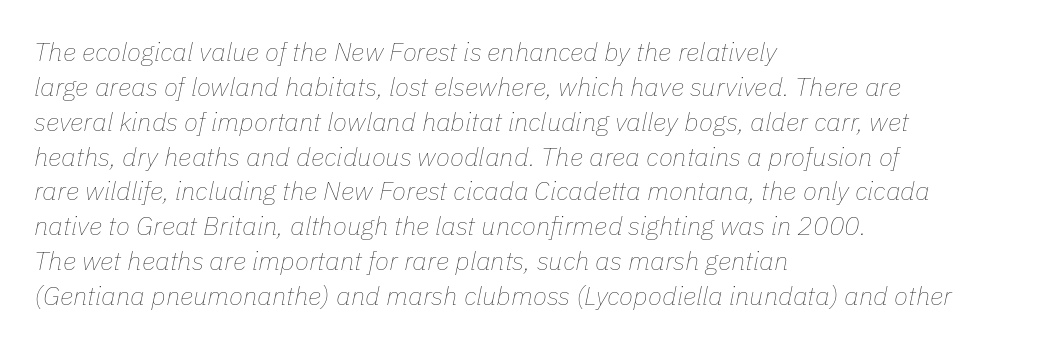
The image shows 26 px text type, italic (leaning right); set left-aligned, normal line spacing (1.34x), normal letter spacing, not underlined.
